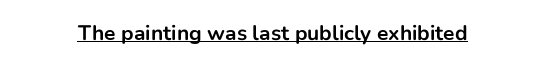
Q: Is the text bold? A: Yes.
Q: Is the text italic (slanted)? A: No, it is upright.
Q: Is the text underlined? A: Yes.
Q: Is the spacing between letters normal or unusually wide? A: Normal.
